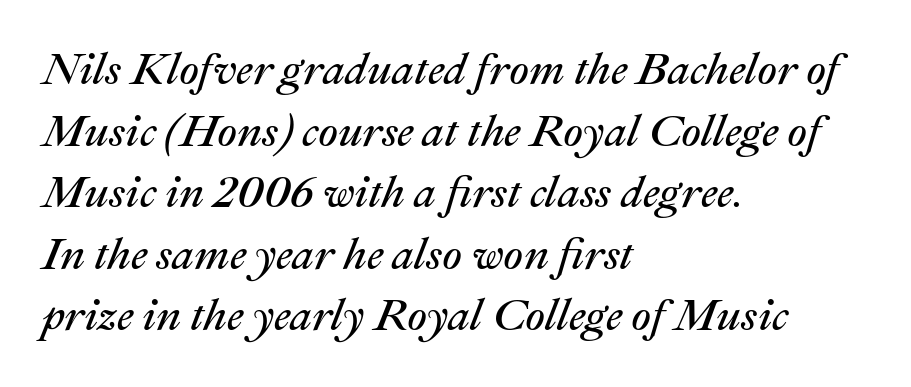
Quick note: underline off. This sample has the flowing, uneven cadence of proportional lettering. A normal amount of white space separates one row of letters from the next. If you drew a ruler down the left edge, every line would touch it. Italic: yes, the glyphs are oblique.
